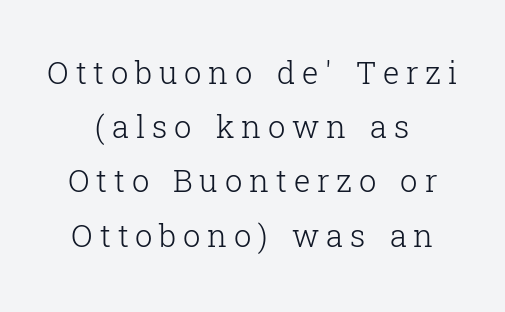
The image shows 31 px light serif type, upright; set centered, line spacing 1.75x, unusually wide letter spacing (+0.22 em), not underlined; low stroke contrast and a medium x-height.
